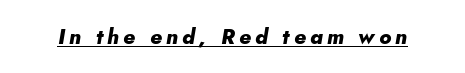
{"italic": "yes", "lean": "right", "slant_degrees": 10, "bold": "yes", "underline": "yes", "letter_spacing": "wide", "letter_spacing_em": 0.2, "glyph_px": 21}
